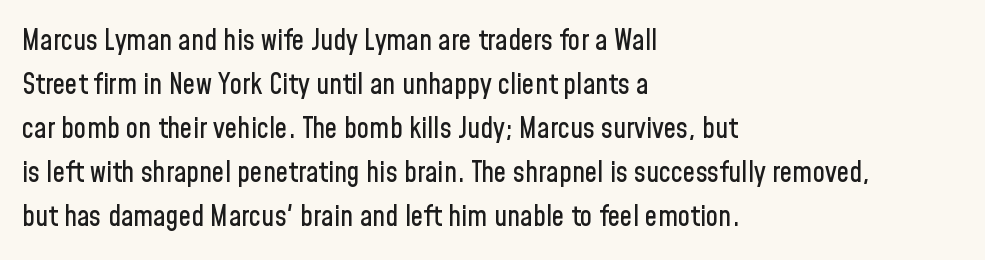
Q: Is the text italic (slanted)? A: No, it is upright.
Q: Is the typeface a serif or a sans-serif typeface? A: Sans-serif.
Q: Is the text underlined? A: No.
Q: How is the paragraph aligned? A: Left-aligned.
Q: Is the spacing between letters normal or unusually wide? A: Normal.
Q: Is the spacing between lines tight, normal or loose? A: Normal.
Q: Width (condensed, normal, or wide)? A: Condensed.
Q: Stroke contrast? A: Low.
Q: x-height? A: Medium.
Q: Monospaced? A: No.
